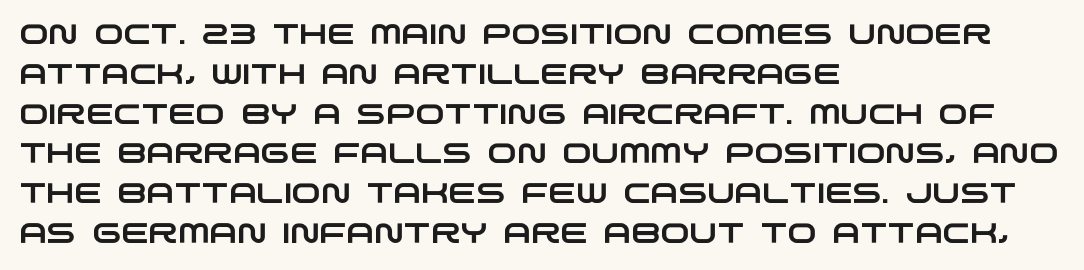
{"serif": "no", "width": "wide", "stroke_contrast": "low", "x_height": "large", "monospaced": "no", "underline": "no", "align": "left", "line_spacing": "normal", "line_spacing_ratio": 1.42, "letter_spacing": "normal", "letter_spacing_em": 0.0, "glyph_px": 28}
